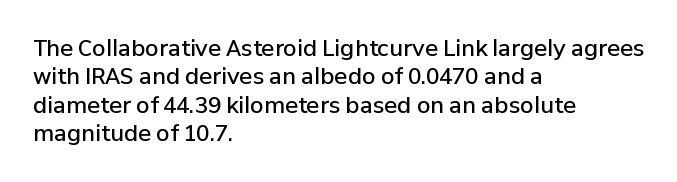
Q: Is the text bold? A: Semi-bold.
Q: Is the text italic (slanted)? A: No, it is upright.
Q: Is the text underlined? A: No.
Q: How is the paragraph aligned? A: Left-aligned.
Q: Is the spacing between letters normal or unusually wide? A: Normal.
Q: Is the spacing between lines tight, normal or loose? A: Normal.
